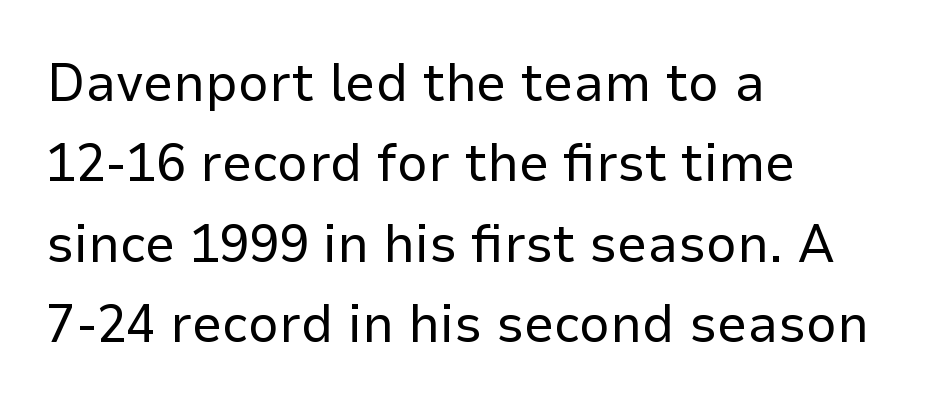
{"serif": "no", "italic": "no", "bold": "no", "weight": "regular", "width": "normal", "stroke_contrast": "low", "x_height": "medium", "monospaced": "no", "underline": "no", "align": "left", "line_spacing": "normal", "line_spacing_ratio": 1.49, "letter_spacing": "normal", "letter_spacing_em": 0.0, "glyph_px": 54}
